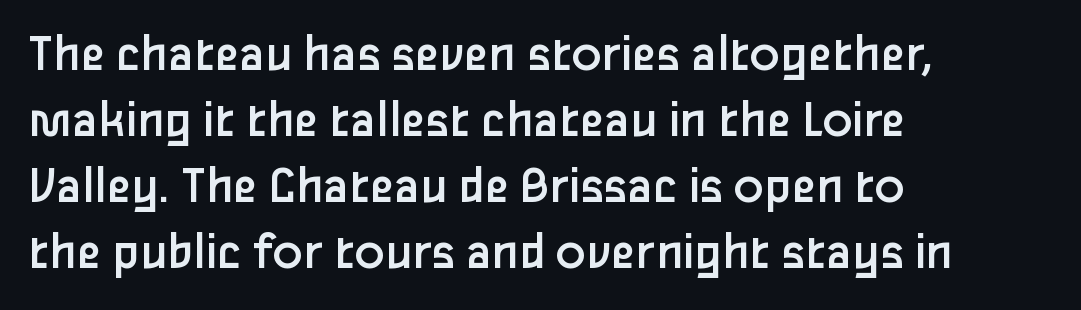
{"serif": "no", "italic": "no", "bold": "no", "weight": "regular", "width": "normal", "stroke_contrast": "low", "x_height": "medium", "monospaced": "no", "underline": "no", "align": "left", "line_spacing_ratio": 1.2, "letter_spacing": "normal", "letter_spacing_em": 0.0, "glyph_px": 55}
